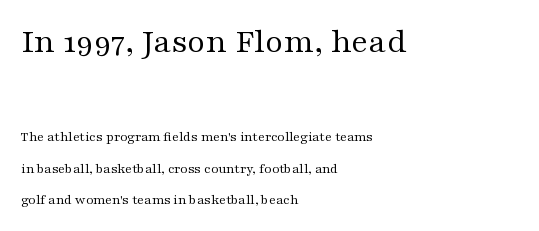
{"serif": "yes", "italic": "no", "bold": "no", "weight": "regular", "width": "wide", "stroke_contrast": "medium", "x_height": "medium", "monospaced": "no", "underline": "no", "align": "left", "line_spacing": "loose", "line_spacing_ratio": 2.26, "letter_spacing": "normal", "letter_spacing_em": 0.0, "larger_block": "first", "size_ratio": 2.5, "glyph_px": 35}
